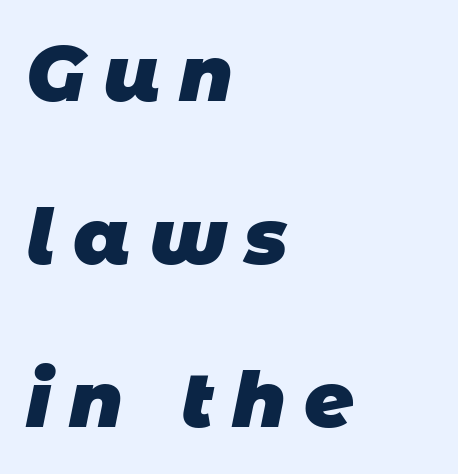
The image shows 77 px heavy sans-serif type; set left-aligned, loose line spacing (2.12x), unusually wide letter spacing (+0.23 em), not underlined; low stroke contrast and a large x-height.
